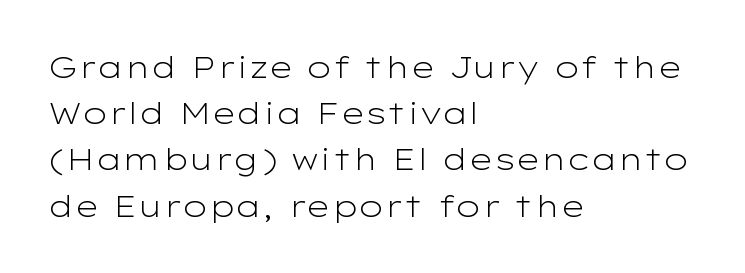
Q: Is the text bold? A: No.
Q: Is the text italic (slanted)? A: No, it is upright.
Q: Is the typeface a serif or a sans-serif typeface? A: Sans-serif.
Q: Is the text underlined? A: No.
Q: How is the paragraph aligned? A: Left-aligned.
Q: Is the spacing between letters normal or unusually wide? A: Normal.
Q: Is the spacing between lines tight, normal or loose? A: Normal.
Q: Width (condensed, normal, or wide)? A: Wide.
Q: Stroke contrast? A: Low.
Q: x-height? A: Medium.
Q: Monospaced? A: No.
